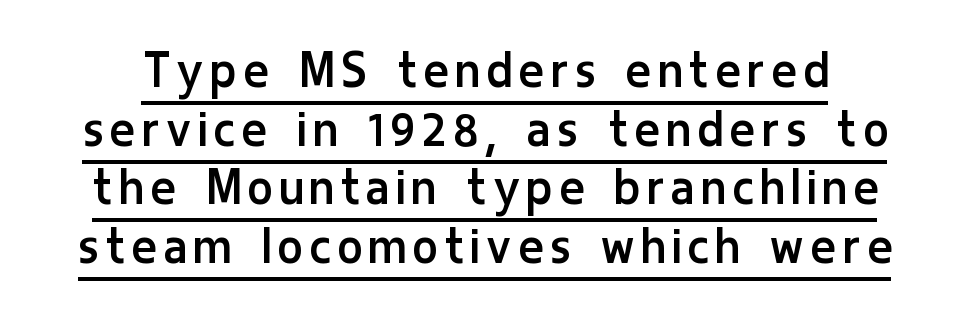
{"serif": "no", "italic": "no", "bold": "no", "weight": "regular", "width": "condensed", "stroke_contrast": "low", "x_height": "medium", "monospaced": "no", "underline": "yes", "line_spacing": "tight", "line_spacing_ratio": 1.01, "glyph_px": 58}
